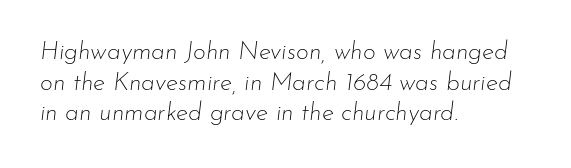
The image shows 25 px text type, italic (leaning right); set left-aligned, line spacing 1.23x, normal letter spacing, not underlined.
